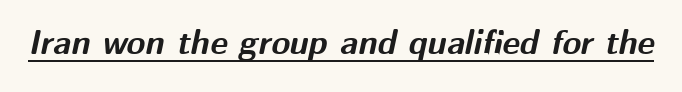
Q: Is the text bold? A: Yes.
Q: Is the text italic (slanted)? A: Yes, it leans right by about 12 degrees.
Q: Is the text underlined? A: Yes.
Q: Is the spacing between letters normal or unusually wide? A: Normal.
Q: Width (condensed, normal, or wide)? A: Normal.
Q: Stroke contrast? A: Medium.
Q: x-height? A: Medium.
Q: Monospaced? A: No.
